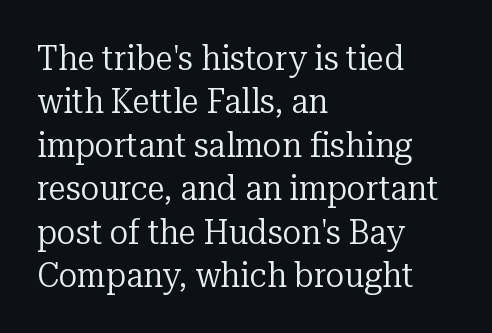
Q: Is the text bold? A: No.
Q: Is the text italic (slanted)? A: No, it is upright.
Q: Is the typeface a serif or a sans-serif typeface? A: Serif.
Q: Is the text underlined? A: No.
Q: How is the paragraph aligned? A: Left-aligned.
Q: Is the spacing between letters normal or unusually wide? A: Normal.
Q: Width (condensed, normal, or wide)? A: Normal.
Q: Stroke contrast? A: Low.
Q: x-height? A: Medium.
Q: Monospaced? A: No.
